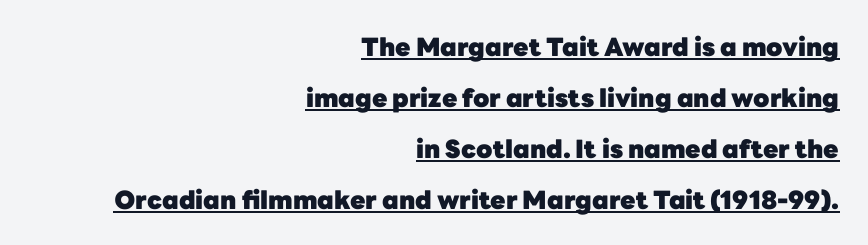
Q: Is the text bold? A: Yes.
Q: Is the text italic (slanted)? A: No, it is upright.
Q: Is the text underlined? A: Yes.
Q: How is the paragraph aligned? A: Right-aligned.
Q: Is the spacing between letters normal or unusually wide? A: Normal.
Q: Is the spacing between lines tight, normal or loose? A: Loose.
